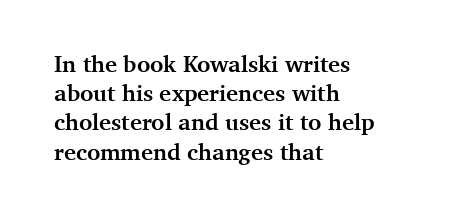
The image shows 23 px bold type, upright; set left-aligned, normal line spacing (1.27x), normal letter spacing, not underlined.
